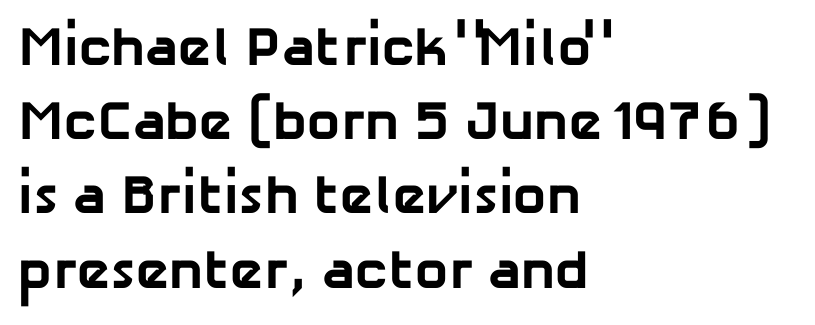
To sum up the face: it is a sans, with no serifs. Horizontal alignment here is leftward, the default for most running prose. Plenty of ink on the page — the face is bold. A typesetter would call this zero additional tracking.
